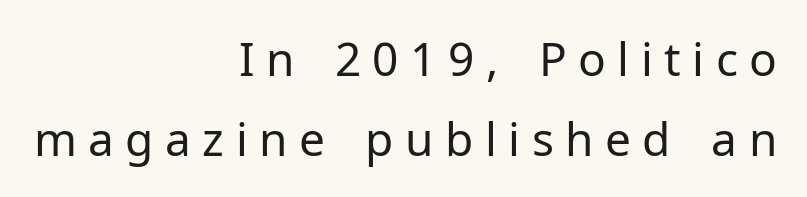
{"serif": "no", "italic": "no", "bold": "no", "weight": "regular", "width": "normal", "stroke_contrast": "low", "x_height": "medium", "monospaced": "no", "underline": "no", "align": "right", "line_spacing_ratio": 1.75, "letter_spacing": "wide", "letter_spacing_em": 0.25, "glyph_px": 46}
